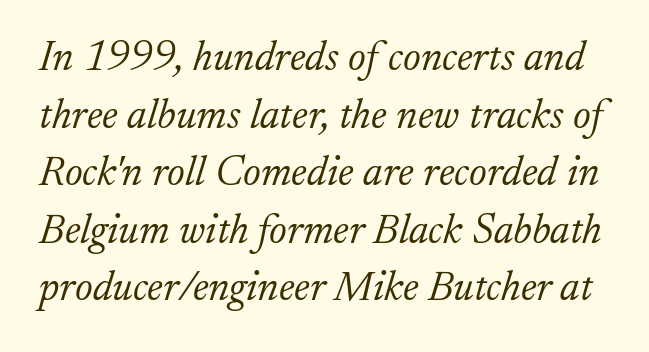
The image shows 42 px light serif type, italic (leaning right); set normal line spacing (1.37x), normal letter spacing, not underlined; low stroke contrast and a small x-height.
